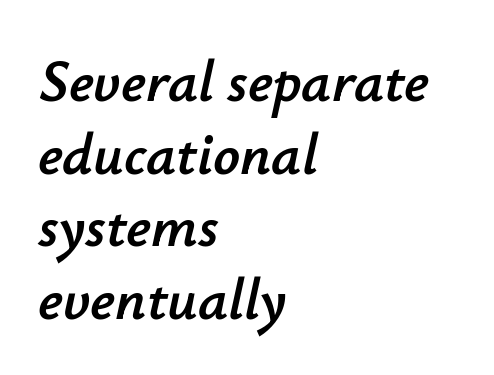
Q: Is the text italic (slanted)? A: Yes, it leans right by about 12 degrees.
Q: Is the text underlined? A: No.
Q: How is the paragraph aligned? A: Left-aligned.
Q: Is the spacing between letters normal or unusually wide? A: Normal.
Q: Width (condensed, normal, or wide)? A: Normal.
Q: Stroke contrast? A: Low.
Q: x-height? A: Small.
Q: Monospaced? A: No.
